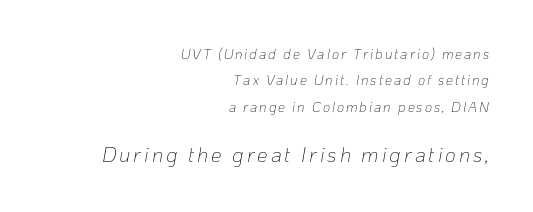
Q: Is the text bold? A: No.
Q: Is the text italic (slanted)? A: Yes, it leans right by about 10 degrees.
Q: Is the text underlined? A: No.
Q: How is the paragraph aligned? A: Right-aligned.
Q: Which block of text is set in a larger size, the first (top) or the second (bottom)? A: The second (bottom) one.
